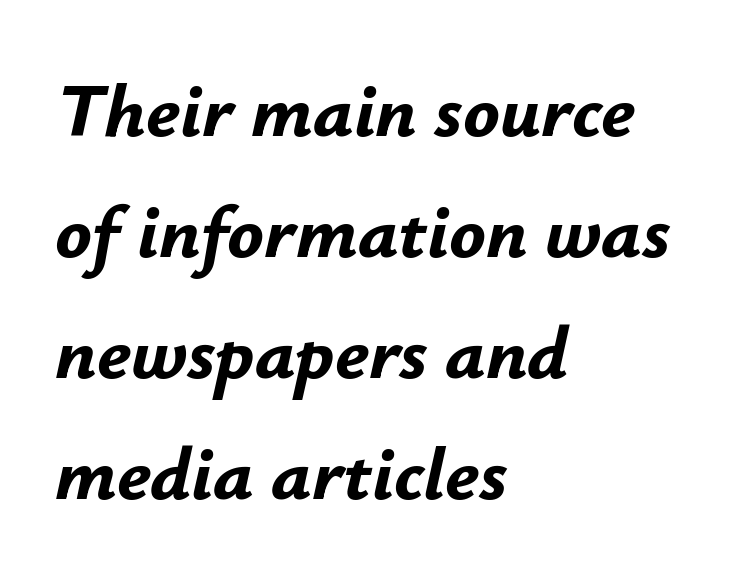
The image shows 76 px bold type, italic (leaning right); set left-aligned, normal line spacing (1.59x), normal letter spacing, not underlined; low stroke contrast and a small x-height.
